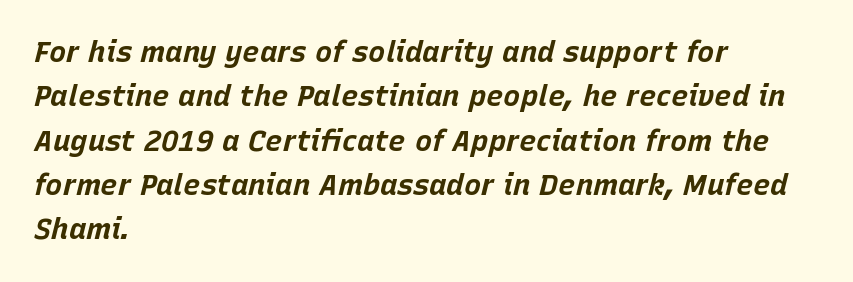
The image shows 29 px bold type, italic (leaning right); set left-aligned, normal line spacing (1.53x), normal letter spacing, not underlined; low stroke contrast and a large x-height.
